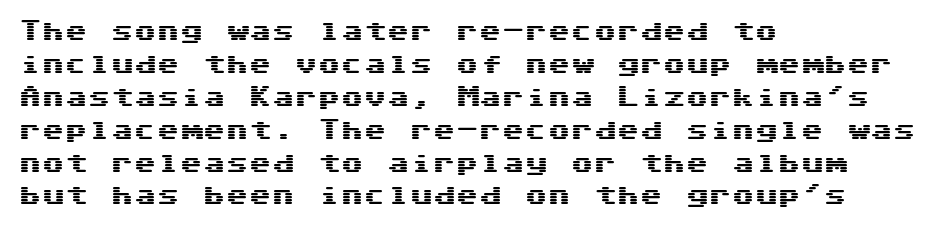
Q: Is the text italic (slanted)? A: No, it is upright.
Q: Is the text underlined? A: No.
Q: How is the paragraph aligned? A: Left-aligned.
Q: Is the spacing between letters normal or unusually wide? A: Normal.
Q: Is the spacing between lines tight, normal or loose? A: Normal.
